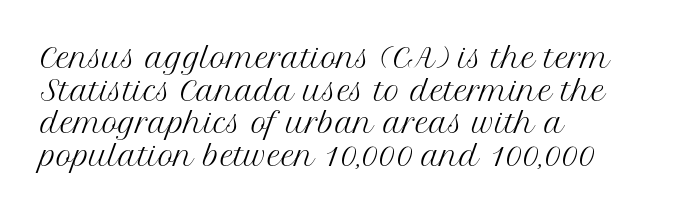
What stands out about the letter spacing? Nothing — it is the standard amount. This is not heavy type; no bold has been used. Just letters on the line, the space beneath them empty. This rendering uses left alignment, leaving the right contour irregular.
